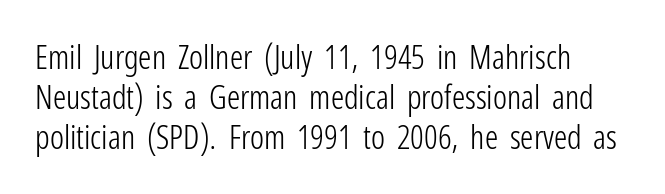
Here the designer chose a conventional face with non-uniform glyph widths. Letters have the restrained weight of plain body copy at most. Honestly, there is no underline to notice here at all. Tracking value appears to be zero — textbook default spacing. Look at the bottom of the vertical strokes: they stop flat, with no serifs. Characters remain perfectly vertical along every line.
